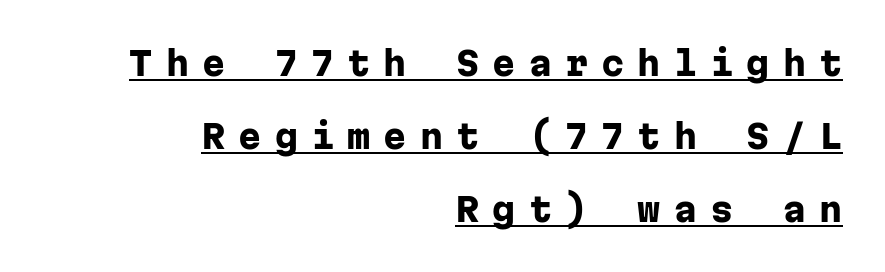
The image shows 33 px heavy sans-serif type, upright, monospaced; set right-aligned, loose line spacing (2.21x), unusually wide letter spacing (+0.4 em), underlined; low stroke contrast and a medium x-height.
